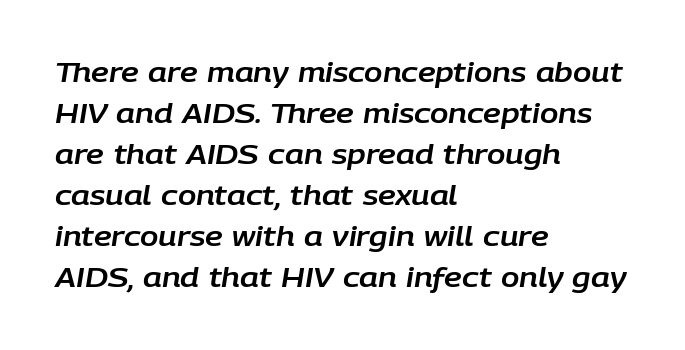
Q: Is the text italic (slanted)? A: Yes, it leans right by about 9 degrees.
Q: Is the text underlined? A: No.
Q: How is the paragraph aligned? A: Left-aligned.
Q: Is the spacing between letters normal or unusually wide? A: Normal.
Q: Is the spacing between lines tight, normal or loose? A: Normal.
